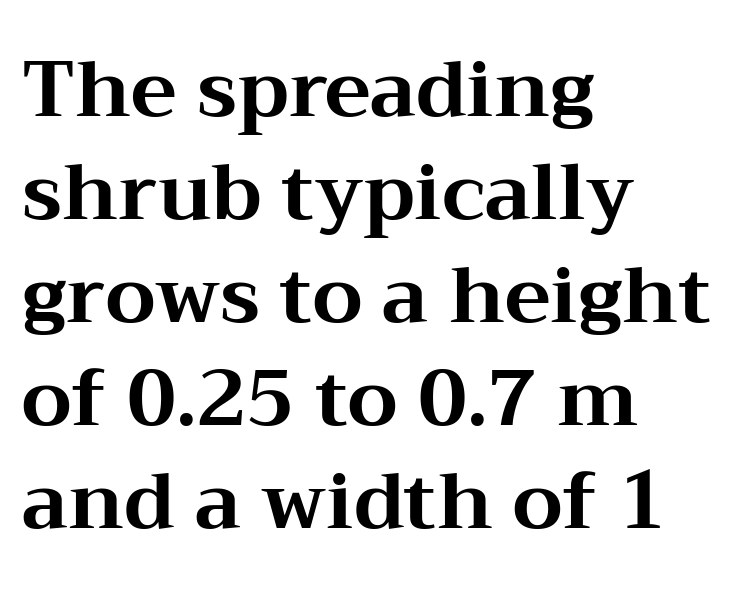
{"serif": "yes", "italic": "no", "bold": "yes", "weight": "bold", "width": "wide", "stroke_contrast": "medium", "x_height": "medium", "monospaced": "no", "underline": "no", "align": "left", "line_spacing": "normal", "line_spacing_ratio": 1.32, "letter_spacing": "normal", "letter_spacing_em": 0.0, "glyph_px": 78}
